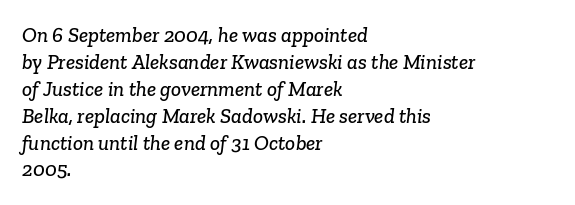
Between one letter and the next there's only the usual sliver of space. Nobody drew a line under any word here. One glance says typical: line gaps are just what's usual. This rendering uses left alignment, leaving the right contour irregular.
